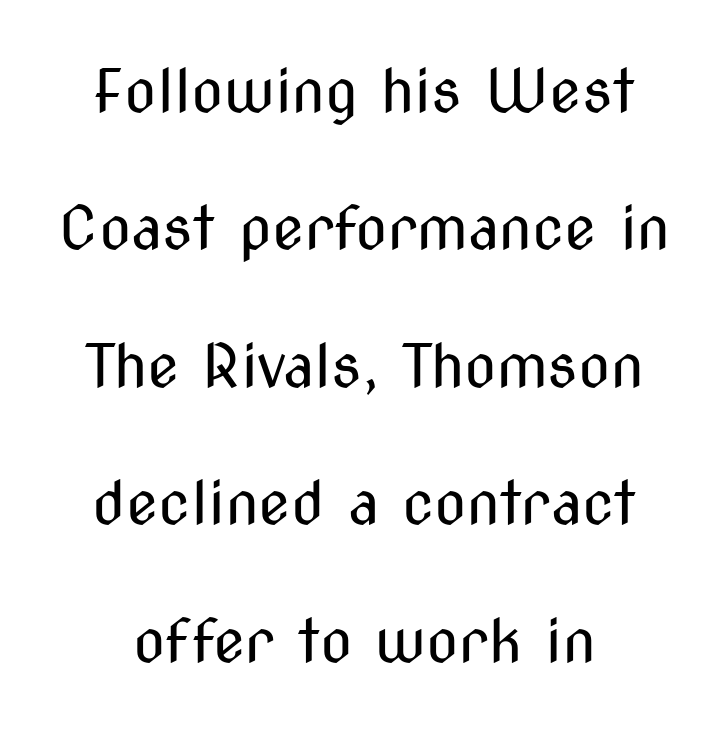
The rendering keeps characters at their native spacing. The weight would be labelled regular, book, light, or lighter still. The baseline area is clear. Style check: upright.
